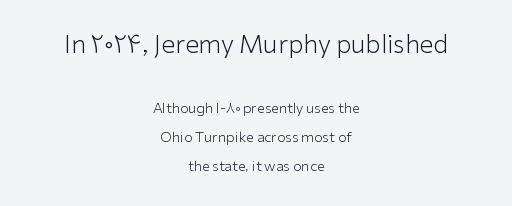
The image shows 25 px text type, upright; set centered, loose line spacing (2.06x), normal letter spacing, not underlined; the first (top) block is 1.79x larger.
